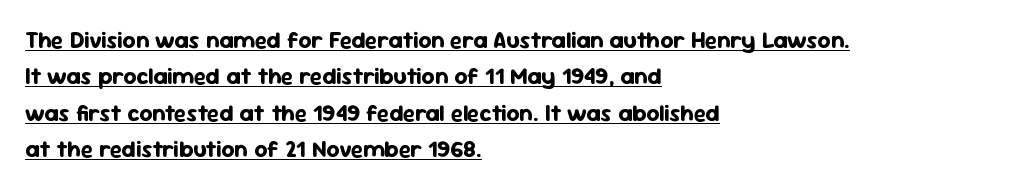
{"italic": "no", "bold": "yes", "underline": "yes", "align": "left", "line_spacing": "normal", "line_spacing_ratio": 1.58, "letter_spacing": "normal", "letter_spacing_em": 0.0, "glyph_px": 23}
